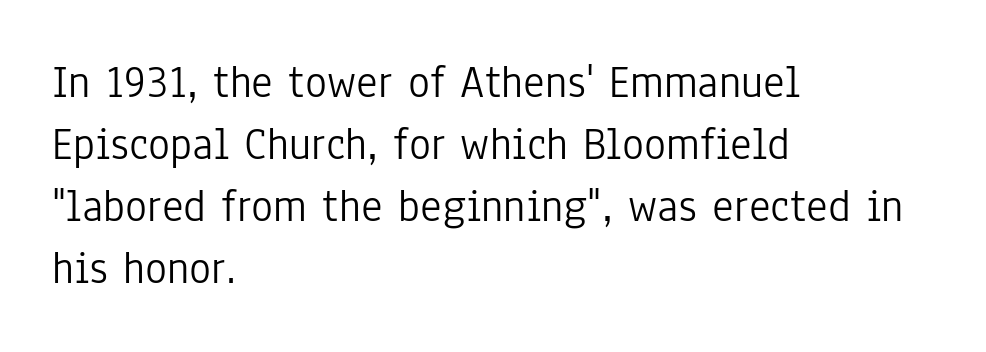
Q: Is the text bold? A: No.
Q: Is the text italic (slanted)? A: No, it is upright.
Q: Is the typeface a serif or a sans-serif typeface? A: Sans-serif.
Q: Is the text underlined? A: No.
Q: How is the paragraph aligned? A: Left-aligned.
Q: Is the spacing between letters normal or unusually wide? A: Normal.
Q: Is the spacing between lines tight, normal or loose? A: Normal.
Q: Width (condensed, normal, or wide)? A: Condensed.
Q: Stroke contrast? A: Low.
Q: x-height? A: Medium.
Q: Monospaced? A: No.
